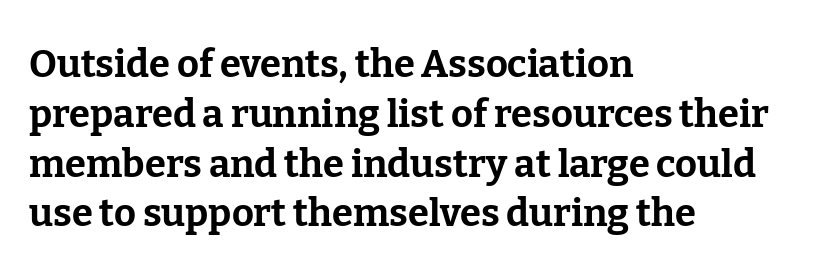
The image shows 38 px bold serif type, upright; set left-aligned, normal line spacing (1.31x), normal letter spacing, not underlined; low stroke contrast and a medium x-height.
